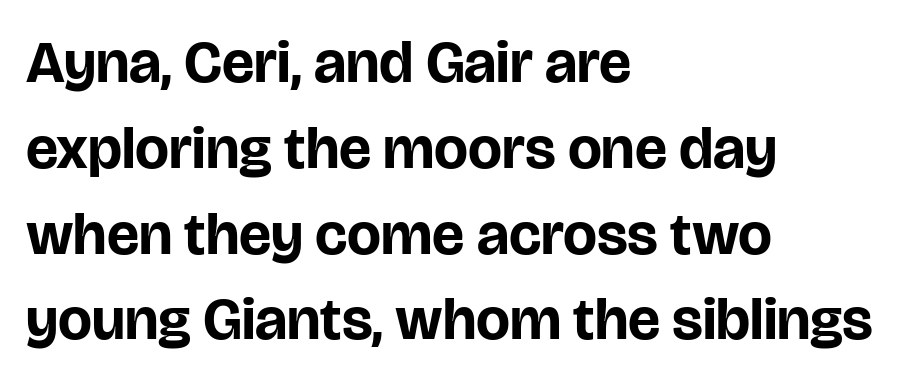
The image shows 60 px bold sans-serif type, upright; set left-aligned, normal line spacing (1.43x), normal letter spacing, not underlined; low stroke contrast and a large x-height.
